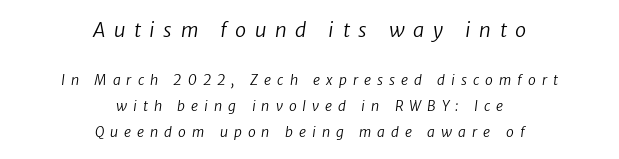
The image shows 20 px text type; set centered, line spacing 1.88x, unusually wide letter spacing (+0.43 em), not underlined; the first (top) block is 1.43x larger.
